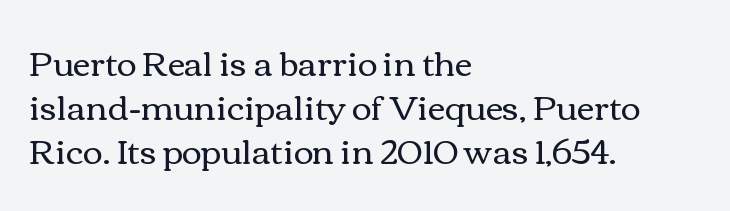
This is the regular roman posture of the typeface. The rag falls on the right side of this text block. What's the leading like? Ordinary, nothing unusual. Weight: regular or lighter.
